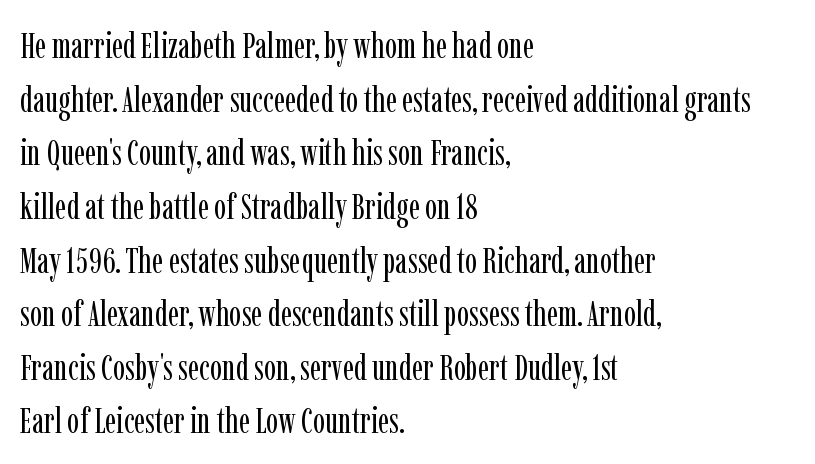
{"serif": "yes", "italic": "no", "bold": "no", "weight": "regular", "width": "condensed", "stroke_contrast": "low", "x_height": "medium", "monospaced": "no", "underline": "no", "align": "left", "line_spacing": "normal", "line_spacing_ratio": 1.49, "letter_spacing": "normal", "letter_spacing_em": 0.0, "glyph_px": 36}
